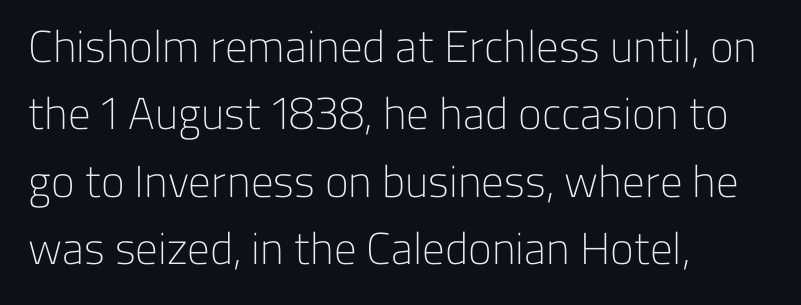
The letters advance in unequal steps, a hallmark of proportional type. If you measured baseline to baseline, you'd find a middling distance. Type style note: lacks serifs. Is the block centered? No — it sits flush against the left margin. How are the letters spaced? Ordinarily, with no added tracking.
